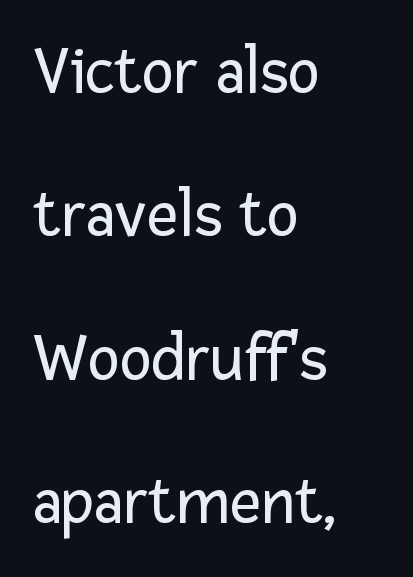
Q: Is the text bold? A: No.
Q: Is the text italic (slanted)? A: No, it is upright.
Q: Is the typeface a serif or a sans-serif typeface? A: Sans-serif.
Q: Is the text underlined? A: No.
Q: How is the paragraph aligned? A: Left-aligned.
Q: Is the spacing between letters normal or unusually wide? A: Normal.
Q: Is the spacing between lines tight, normal or loose? A: Loose.
Q: Width (condensed, normal, or wide)? A: Normal.
Q: Stroke contrast? A: Low.
Q: x-height? A: Medium.
Q: Monospaced? A: No.
